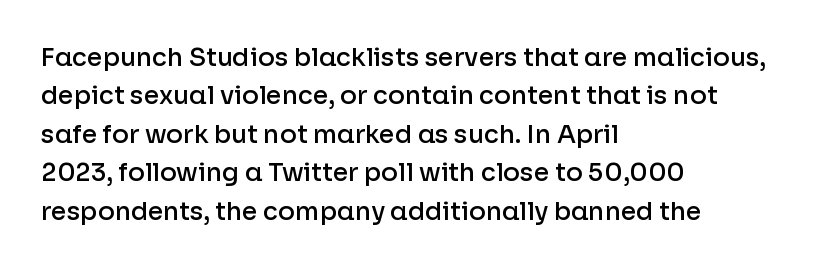
Q: Is the text bold? A: Semi-bold.
Q: Is the text italic (slanted)? A: No, it is upright.
Q: Is the text underlined? A: No.
Q: How is the paragraph aligned? A: Left-aligned.
Q: Is the spacing between letters normal or unusually wide? A: Normal.
Q: Is the spacing between lines tight, normal or loose? A: Normal.
